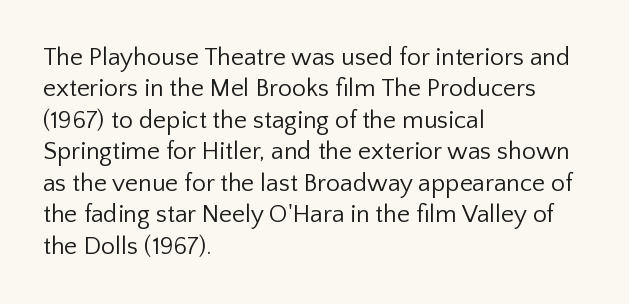
{"italic": "no", "bold": "no", "underline": "no", "align": "left", "line_spacing": "normal", "line_spacing_ratio": 1.26, "letter_spacing": "normal", "letter_spacing_em": 0.0, "glyph_px": 25}
